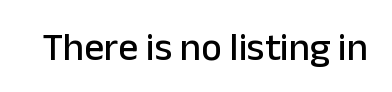
Vertical strokes here are truly vertical. Type without underlining. Here the designer chose a conventional face with non-uniform glyph widths. Font category for this specimen: sans-serif.
